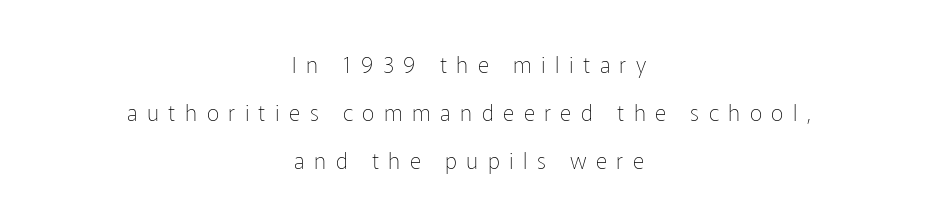
{"italic": "no", "bold": "no", "underline": "no", "align": "center", "line_spacing": "loose", "line_spacing_ratio": 2.18, "letter_spacing": "wide", "letter_spacing_em": 0.43, "glyph_px": 22}
